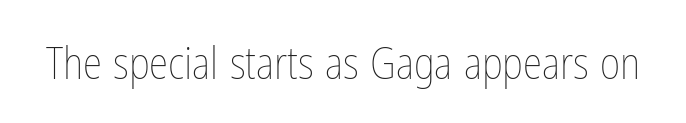
The image shows 44 px thin, condensed type, upright; set normal letter spacing, not underlined; low stroke contrast and a medium x-height.
